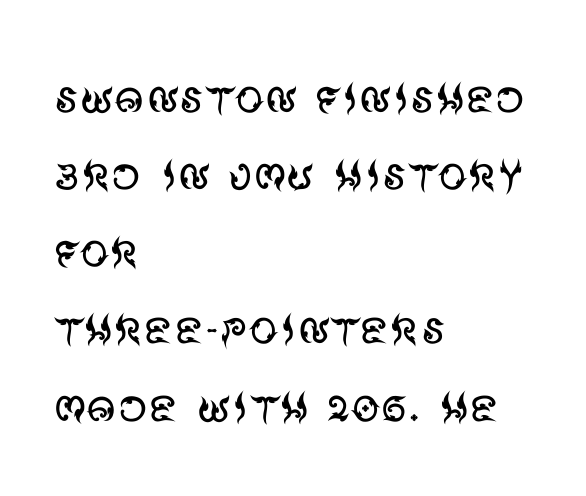
{"serif": "no", "italic": "no", "bold": "no", "weight": "regular", "width": "normal", "stroke_contrast": "medium", "x_height": "large", "monospaced": "no", "underline": "no", "align": "left", "line_spacing": "normal", "line_spacing_ratio": 1.33, "letter_spacing": "normal", "letter_spacing_em": 0.0, "glyph_px": 58}
